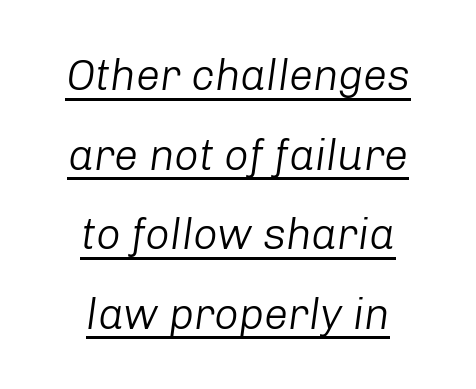
Q: Is the text bold? A: No.
Q: Is the text italic (slanted)? A: Yes, it leans right by about 8 degrees.
Q: Is the text underlined? A: Yes.
Q: How is the paragraph aligned? A: Centered.
Q: Is the spacing between letters normal or unusually wide? A: Normal.
Q: Width (condensed, normal, or wide)? A: Normal.
Q: Stroke contrast? A: Low.
Q: x-height? A: Medium.
Q: Monospaced? A: No.
